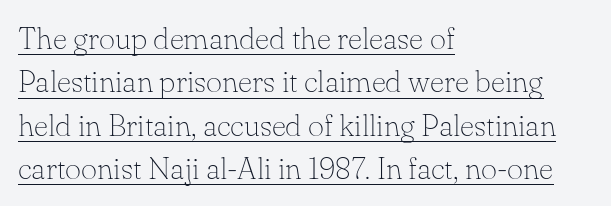
{"serif": "yes", "italic": "no", "bold": "no", "weight": "thin", "width": "normal", "stroke_contrast": "low", "x_height": "small", "monospaced": "no", "underline": "yes", "align": "left", "line_spacing": "normal", "line_spacing_ratio": 1.4, "letter_spacing": "normal", "letter_spacing_em": 0.0, "glyph_px": 31}
